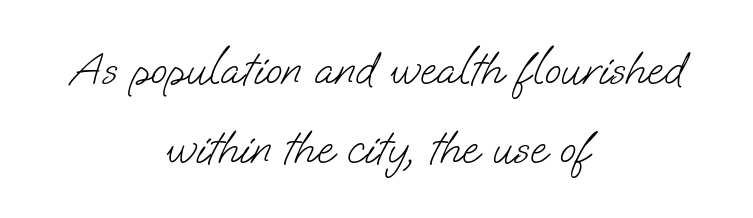
Is the stroke heavy? The answer is a plain regular-or-lighter. Serif or sans? Sans — the stroke terminals are bare. These lines sit exactly where default settings would place them. Glyph-to-glyph distance matches everyday printed text. Is this a fixed-width face? No — the glyphs have proportional, varying widths. This rendering uses center alignment, leaving both contours irregular but symmetric.
